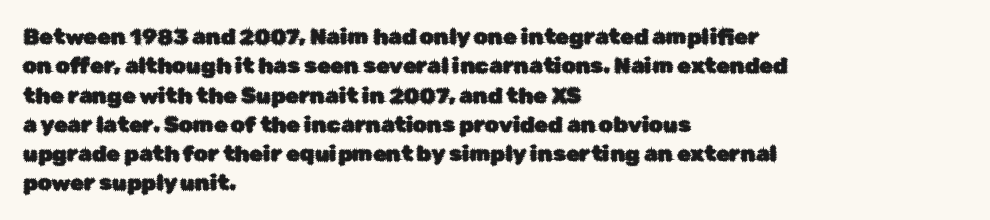
The image shows 22 px text type, upright; set left-aligned, normal line spacing (1.33x), normal letter spacing, not underlined.
